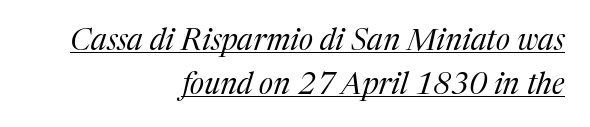
{"serif": "yes", "italic": "yes", "lean": "right", "slant_degrees": 17, "bold": "no", "weight": "regular", "width": "normal", "stroke_contrast": "medium", "x_height": "medium", "monospaced": "no", "underline": "yes", "align": "right", "line_spacing": "normal", "line_spacing_ratio": 1.46, "letter_spacing": "normal", "letter_spacing_em": 0.0, "glyph_px": 30}
